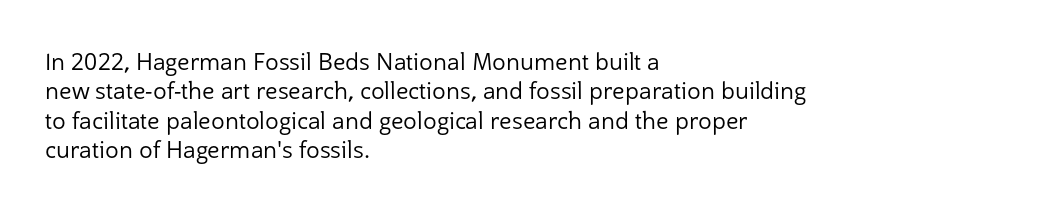
The image shows 23 px text type, upright; set left-aligned, normal line spacing (1.28x), normal letter spacing, not underlined.
